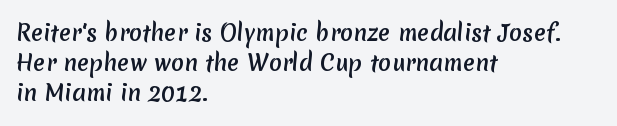
{"underline": "no", "align": "left", "line_spacing": "normal", "line_spacing_ratio": 1.37, "letter_spacing": "normal", "letter_spacing_em": 0.0, "glyph_px": 22}
